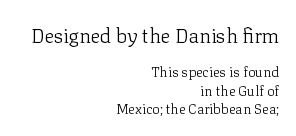
The image shows 20 px text type, upright; set right-aligned, normal line spacing (1.31x), normal letter spacing, not underlined; the first (top) block is 1.43x larger.
